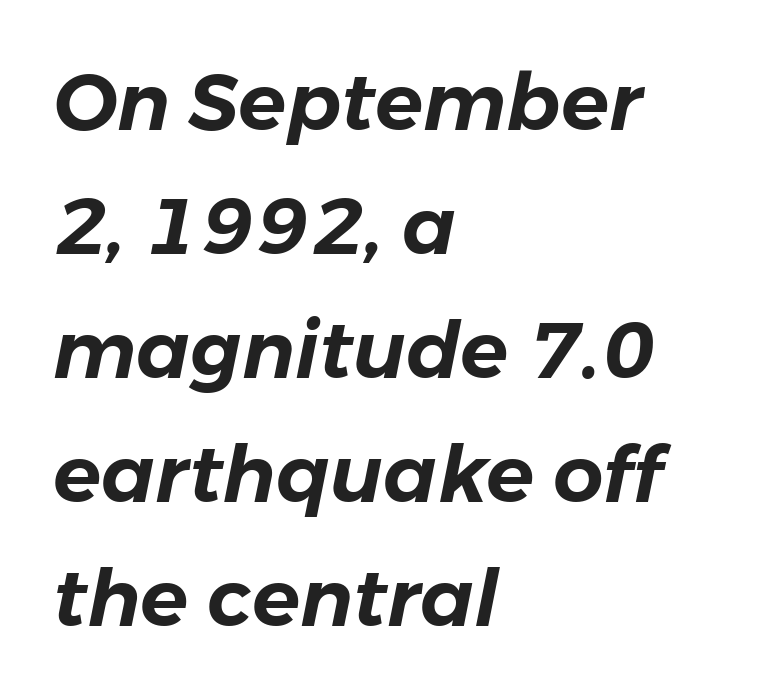
{"italic": "yes", "lean": "right", "slant_degrees": 11, "width": "normal", "stroke_contrast": "low", "x_height": "medium", "monospaced": "no", "underline": "no", "align": "left", "line_spacing": "normal", "line_spacing_ratio": 1.57, "letter_spacing": "normal", "letter_spacing_em": 0.0, "glyph_px": 79}
